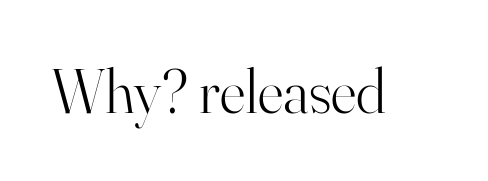
{"serif": "yes", "italic": "no", "bold": "no", "weight": "light", "width": "normal", "stroke_contrast": "high", "x_height": "small", "monospaced": "no", "underline": "no", "letter_spacing": "normal", "letter_spacing_em": 0.0, "glyph_px": 63}
